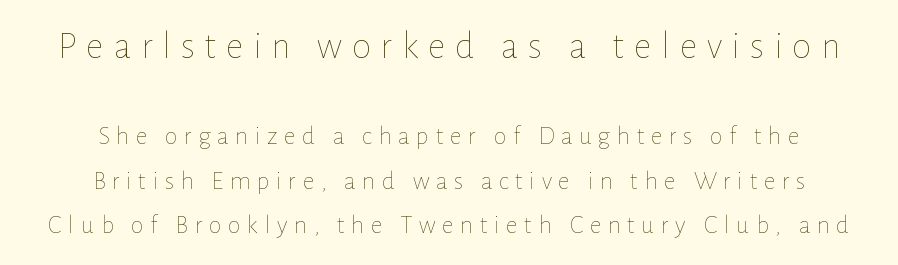
Q: Is the text bold? A: No.
Q: Is the text italic (slanted)? A: No, it is upright.
Q: Is the text underlined? A: No.
Q: How is the paragraph aligned? A: Centered.
Q: Is the spacing between letters normal or unusually wide? A: Unusually wide.
Q: Is the spacing between lines tight, normal or loose? A: Normal.
Q: Which block of text is set in a larger size, the first (top) or the second (bottom)? A: The first (top) one.
Q: Width (condensed, normal, or wide)? A: Normal.
Q: Stroke contrast? A: Low.
Q: x-height? A: Medium.
Q: Monospaced? A: No.
